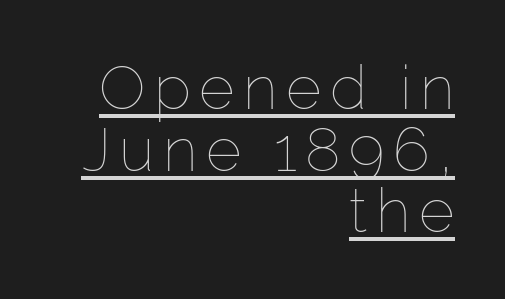
Caption: multi-line text, flush right, ragged left. Glance below the letters and you will spot a drawn line. Bold? No — there's no thickening of the strokes. Do the characters align in a grid? No, the font is proportional. Style check: upright.
